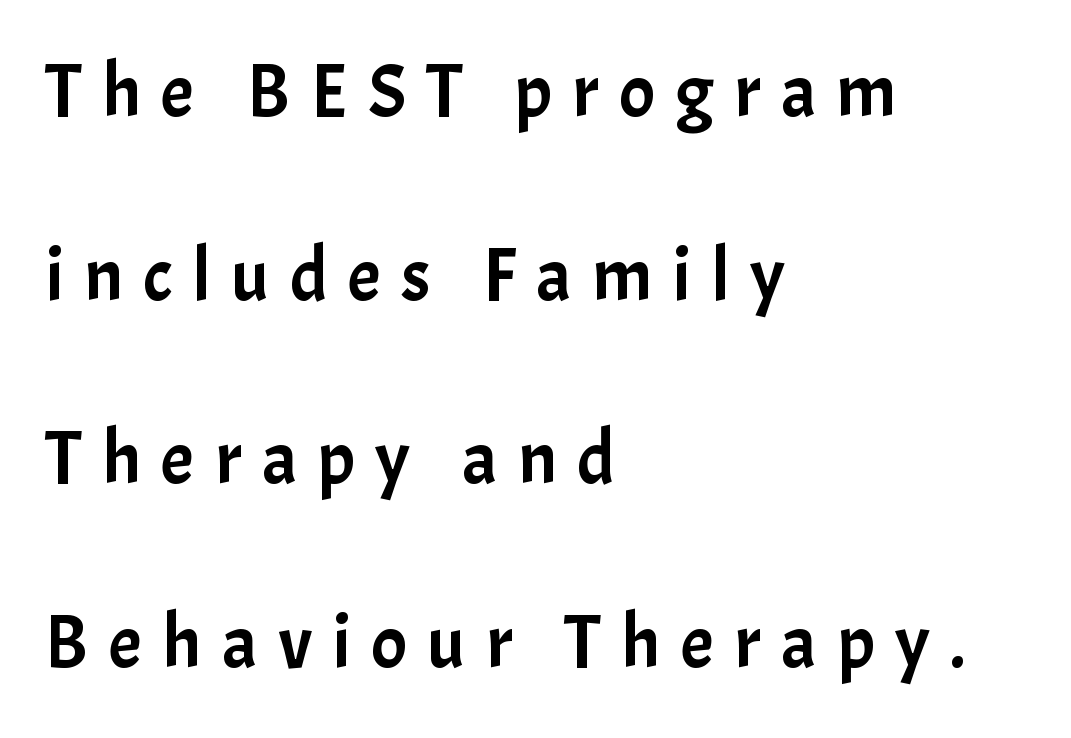
Q: Is the text italic (slanted)? A: No, it is upright.
Q: Is the typeface a serif or a sans-serif typeface? A: Sans-serif.
Q: Is the text underlined? A: No.
Q: How is the paragraph aligned? A: Left-aligned.
Q: Is the spacing between letters normal or unusually wide? A: Unusually wide.
Q: Is the spacing between lines tight, normal or loose? A: Loose.
Q: Width (condensed, normal, or wide)? A: Normal.
Q: Stroke contrast? A: Low.
Q: x-height? A: Medium.
Q: Monospaced? A: No.
